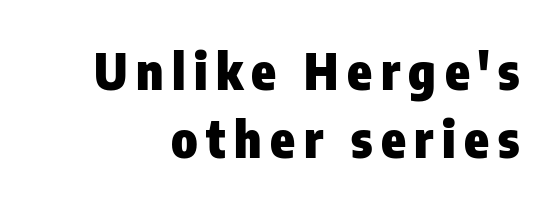
Q: Is the text bold? A: Yes.
Q: Is the text italic (slanted)? A: No, it is upright.
Q: Is the typeface a serif or a sans-serif typeface? A: Sans-serif.
Q: Is the text underlined? A: No.
Q: How is the paragraph aligned? A: Right-aligned.
Q: Is the spacing between lines tight, normal or loose? A: Normal.
Q: Width (condensed, normal, or wide)? A: Condensed.
Q: Stroke contrast? A: Low.
Q: x-height? A: Medium.
Q: Monospaced? A: No.
